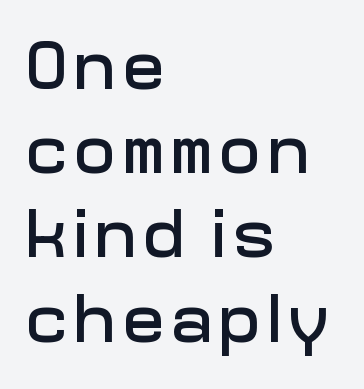
Q: Is the text italic (slanted)? A: No, it is upright.
Q: Is the typeface a serif or a sans-serif typeface? A: Sans-serif.
Q: Is the text underlined? A: No.
Q: How is the paragraph aligned? A: Left-aligned.
Q: Width (condensed, normal, or wide)? A: Normal.
Q: Stroke contrast? A: Low.
Q: x-height? A: Medium.
Q: Monospaced? A: No.
